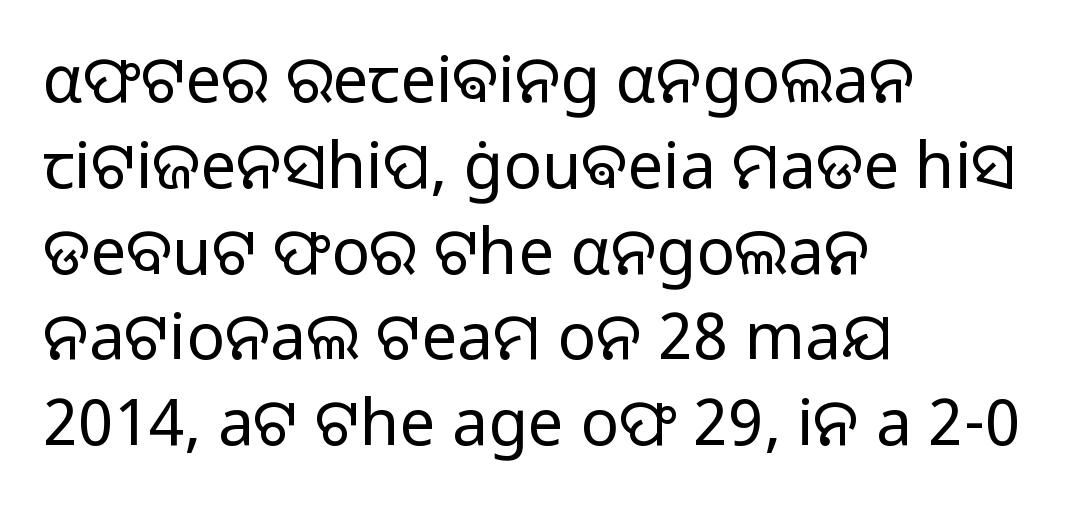
Q: Is the text bold? A: No.
Q: Is the text italic (slanted)? A: No, it is upright.
Q: Is the typeface a serif or a sans-serif typeface? A: Sans-serif.
Q: Is the text underlined? A: No.
Q: How is the paragraph aligned? A: Left-aligned.
Q: Is the spacing between letters normal or unusually wide? A: Normal.
Q: Is the spacing between lines tight, normal or loose? A: Normal.
Q: Width (condensed, normal, or wide)? A: Normal.
Q: Stroke contrast? A: Low.
Q: x-height? A: Medium.
Q: Monospaced? A: No.
